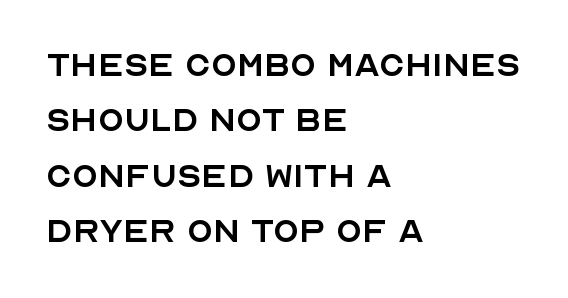
The image shows 42 px regular-weight sans-serif type, upright; set left-aligned, normal line spacing (1.32x), normal letter spacing, not underlined; a large x-height.
